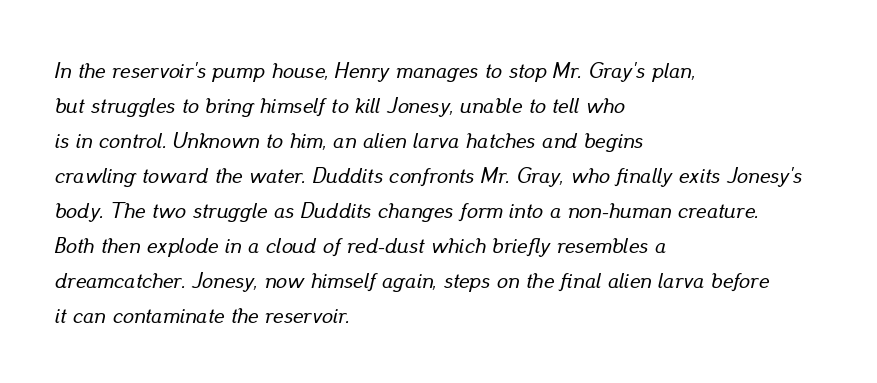
The image shows 22 px text type, italic (leaning right); set left-aligned, normal line spacing (1.59x), normal letter spacing, not underlined.
